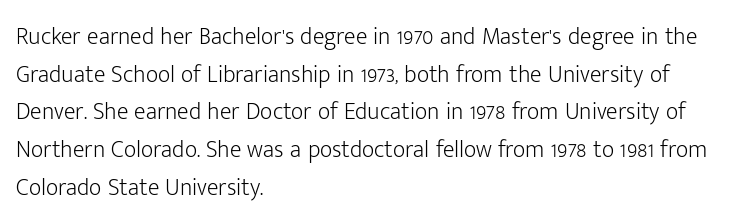
The setting favours the left margin, as ordinary paragraphs usually do. The face looks like a standard text weight, possibly lighter. Each row of text sits above clean, open space. Posture: straight, roman, zero tilt.
